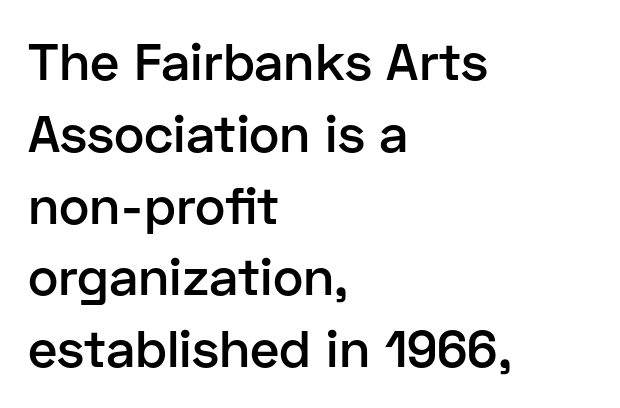
The image shows 52 px semibold sans-serif type, upright; set left-aligned, normal line spacing (1.38x), normal letter spacing, not underlined; low stroke contrast and a medium x-height.
